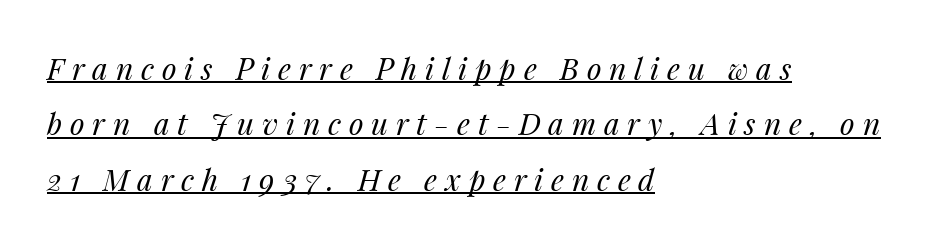
The image shows 30 px regular-weight type, italic (leaning right); set left-aligned, line spacing 1.85x, unusually wide letter spacing (+0.26 em), underlined; medium stroke contrast and a medium x-height.
